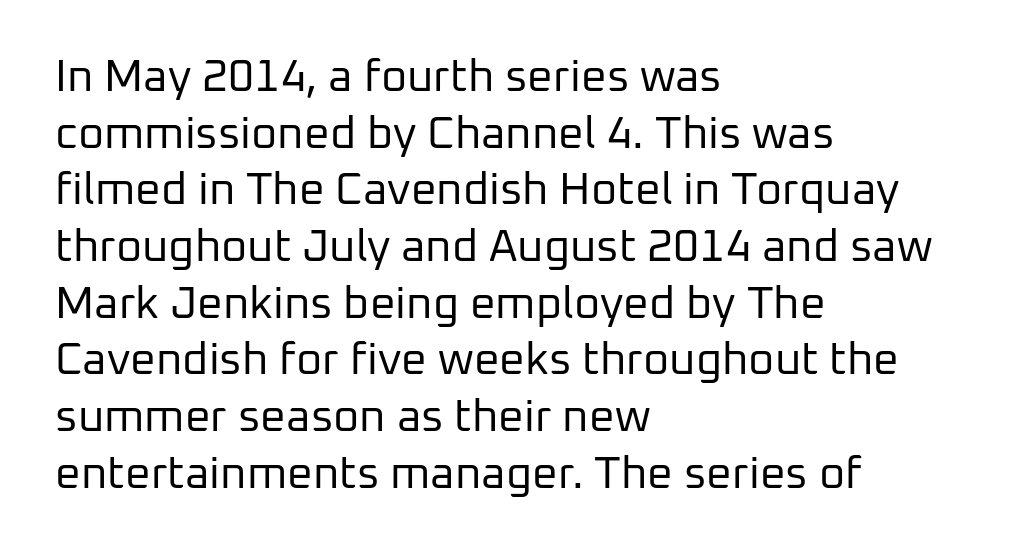
Q: Is the text bold? A: No.
Q: Is the text italic (slanted)? A: No, it is upright.
Q: Is the typeface a serif or a sans-serif typeface? A: Sans-serif.
Q: Is the text underlined? A: No.
Q: How is the paragraph aligned? A: Left-aligned.
Q: Is the spacing between letters normal or unusually wide? A: Normal.
Q: Is the spacing between lines tight, normal or loose? A: Normal.
Q: Width (condensed, normal, or wide)? A: Normal.
Q: Stroke contrast? A: Low.
Q: x-height? A: Medium.
Q: Monospaced? A: No.
